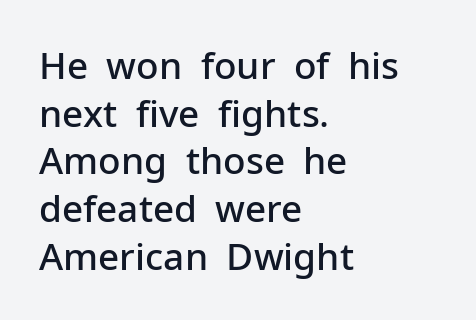
{"serif": "no", "italic": "no", "bold": "semi", "weight": "semibold", "width": "normal", "stroke_contrast": "low", "x_height": "medium", "monospaced": "no", "underline": "no", "align": "left", "line_spacing": "normal", "line_spacing_ratio": 1.29, "letter_spacing": "normal", "letter_spacing_em": 0.0, "glyph_px": 37}
